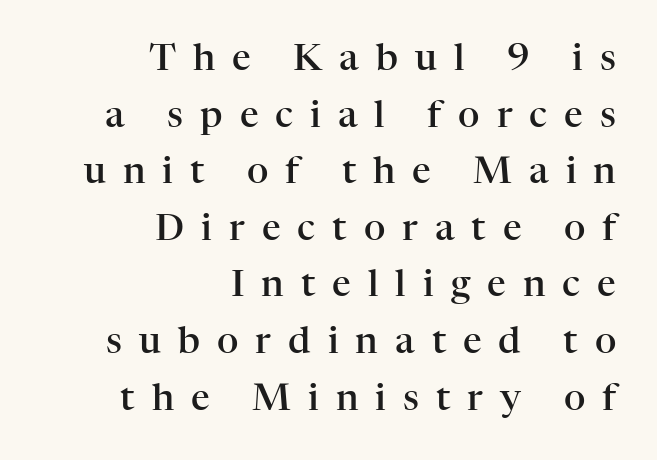
The face used here is rendered with a markedly widened letterfit. Every letter is mildly thick-stroked: semibold rather than bold. Quick note: interline space is typical. Descenders hang freely into open space.
